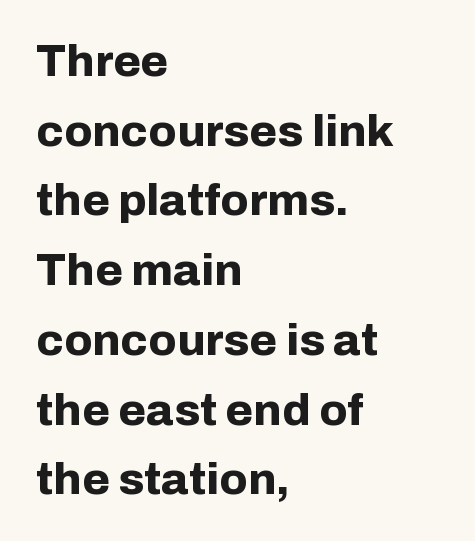
{"serif": "no", "italic": "no", "bold": "yes", "weight": "bold", "width": "normal", "stroke_contrast": "low", "x_height": "medium", "monospaced": "no", "underline": "no", "align": "left", "line_spacing": "normal", "line_spacing_ratio": 1.55, "letter_spacing": "normal", "letter_spacing_em": 0.0, "glyph_px": 45}
